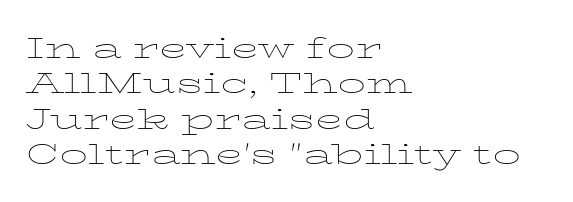
The image shows 28 px thin, wide serif type, upright; set left-aligned, normal line spacing (1.26x), normal letter spacing, not underlined; low stroke contrast and a medium x-height.
